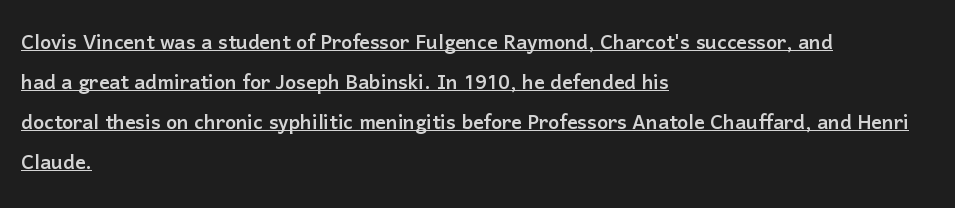
{"italic": "no", "underline": "yes", "align": "left", "line_spacing": "normal", "line_spacing_ratio": 1.54, "letter_spacing": "normal", "letter_spacing_em": 0.0, "glyph_px": 26}
